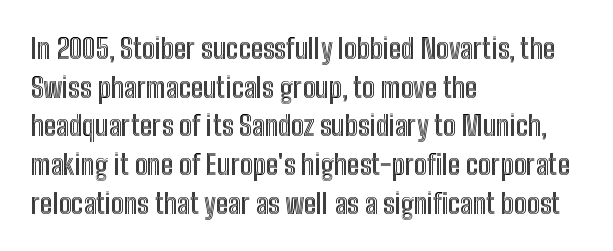
Short and long lines alike share a common starting point at left. Default kerning and tracking; the words read as compact shapes. Words float on clear page, feet unadorned. Varying glyph widths throughout — classic text-font behaviour. Posture: upright roman.
